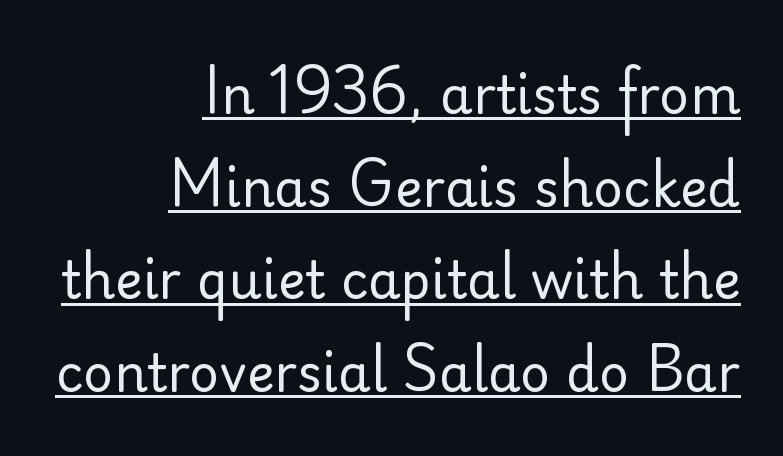
{"serif": "no", "italic": "no", "bold": "no", "weight": "regular", "width": "normal", "stroke_contrast": "low", "x_height": "small", "monospaced": "no", "underline": "yes", "align": "right", "line_spacing_ratio": 1.78, "letter_spacing": "normal", "letter_spacing_em": 0.0, "glyph_px": 52}
